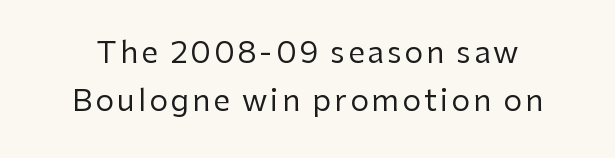
What's the leading like? Ordinary, nothing unusual. The face used here is proportionally spaced, like ordinary book or web type. The foot of each line stays bare and open. The letters carry no serifs — their stems end cleanly without finishing strokes.
